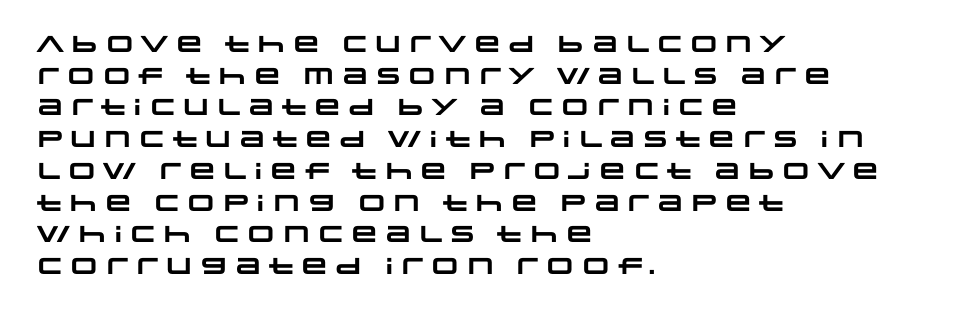
The tracking reads as untouched default to a designer's eye. Each row of text sits above clean, open space. Reading down the block, your eye returns to a fixed left position each line. The rendering uses a moderate line-height, typical for paragraphs. You'd pick this weight for a headline — it's a proper bold.
